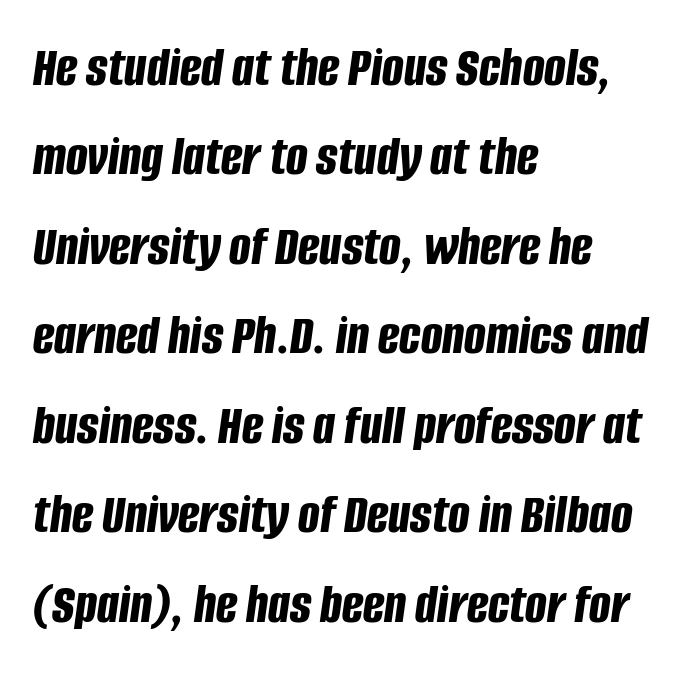
Q: Is the text bold? A: Yes.
Q: Is the text italic (slanted)? A: Yes, it leans right by about 8 degrees.
Q: Is the text underlined? A: No.
Q: How is the paragraph aligned? A: Left-aligned.
Q: Is the spacing between letters normal or unusually wide? A: Normal.
Q: Is the spacing between lines tight, normal or loose? A: Normal.
Q: Width (condensed, normal, or wide)? A: Condensed.
Q: Stroke contrast? A: Low.
Q: x-height? A: Large.
Q: Monospaced? A: No.
